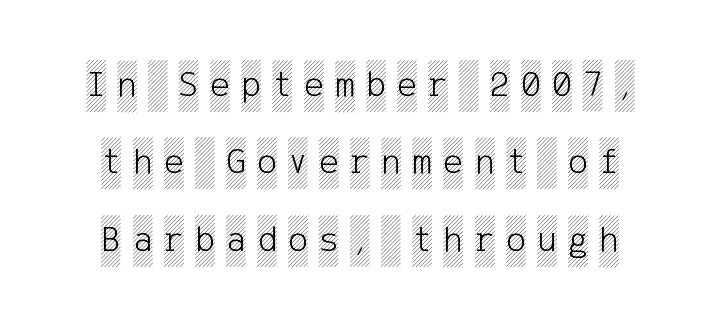
{"italic": "no", "width": "condensed", "x_height": "large", "underline": "no", "align": "center", "line_spacing": "loose", "line_spacing_ratio": 2.09, "letter_spacing": "wide", "letter_spacing_em": 0.31, "glyph_px": 37}
